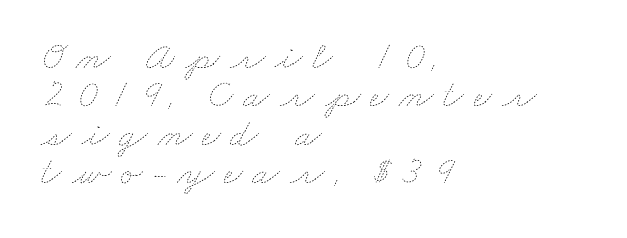
The lines are packed closely together with very little leading. Every row of glyphs begins at an identical x-position on the left. Stem width sits at or under what a default text font uses. A typesetter would call this proportional, since set widths differ per character.
